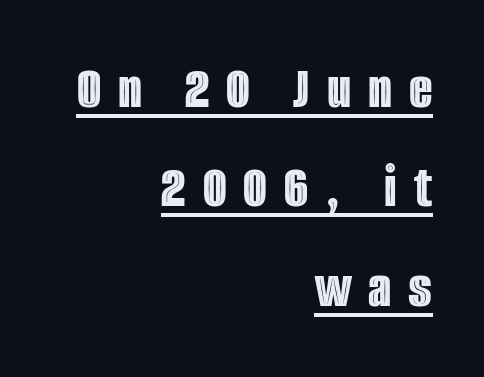
{"italic": "no", "width": "condensed", "x_height": "large", "monospaced": "no", "underline": "yes", "align": "right", "line_spacing": "normal", "line_spacing_ratio": 1.63, "letter_spacing": "wide", "letter_spacing_em": 0.28, "glyph_px": 61}
